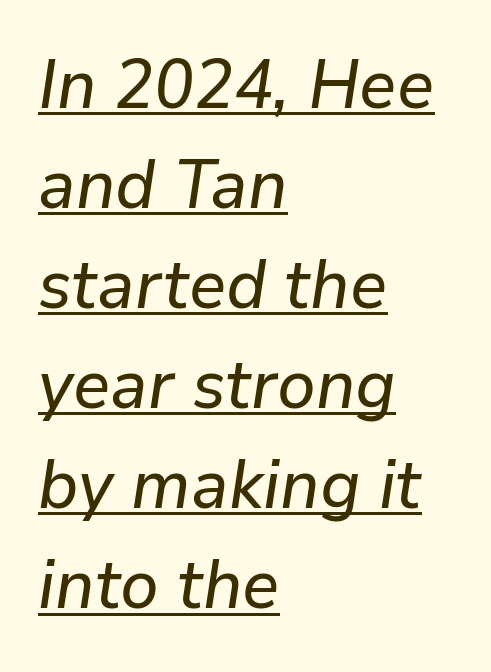
Each word holds together tightly as a unit, with standard inter-letter gaps. These lines are set flush left with a ragged right edge. These lines were composed using italics. In designer terms, the underline attribute is active on this setting. Reading down the column, the eye jumps a familiar distance to each next line. This sample has the flowing, uneven cadence of proportional lettering.
